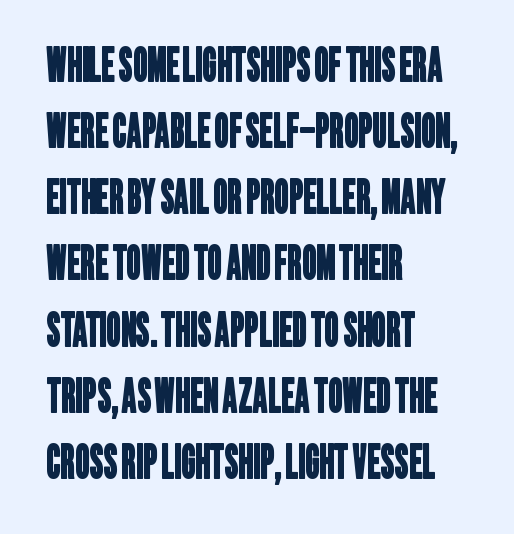
The image shows 45 px condensed sans-serif type; set left-aligned, normal line spacing (1.47x), normal letter spacing, not underlined; low stroke contrast and a large x-height.
